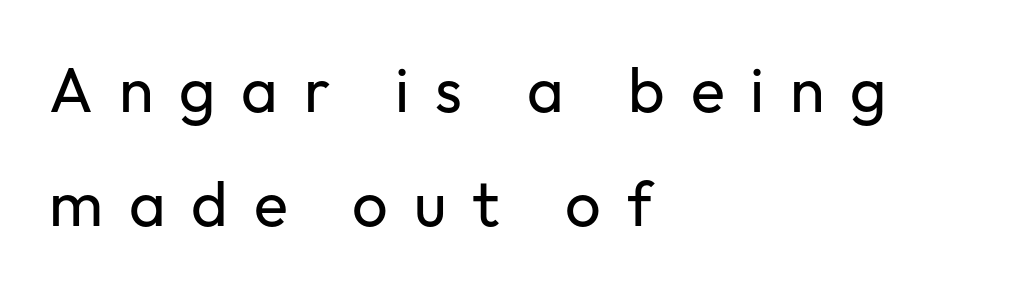
The image shows 63 px regular-weight sans-serif type, upright; set left-aligned, line spacing 1.81x, unusually wide letter spacing (+0.41 em), not underlined; low stroke contrast and a medium x-height.
